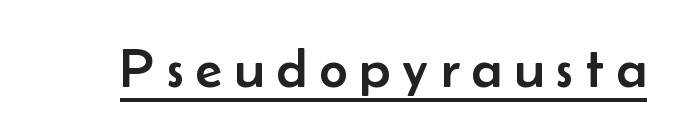
Q: Is the text italic (slanted)? A: No, it is upright.
Q: Is the typeface a serif or a sans-serif typeface? A: Sans-serif.
Q: Is the text underlined? A: Yes.
Q: Is the spacing between letters normal or unusually wide? A: Unusually wide.
Q: Width (condensed, normal, or wide)? A: Normal.
Q: Stroke contrast? A: Low.
Q: x-height? A: Small.
Q: Monospaced? A: No.
